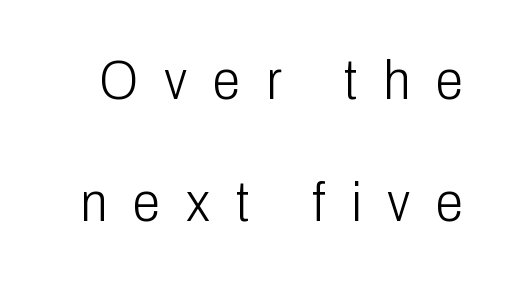
Check the space under the baseline: it is left empty. Display-style spreading of the glyphs; the letterfit is very open. Italic: no, the glyphs are upright roman. Here the designer chose a conventional face with non-uniform glyph widths. Does the type have serifs? No, each stem ends abruptly. Line spacing here is loose.
